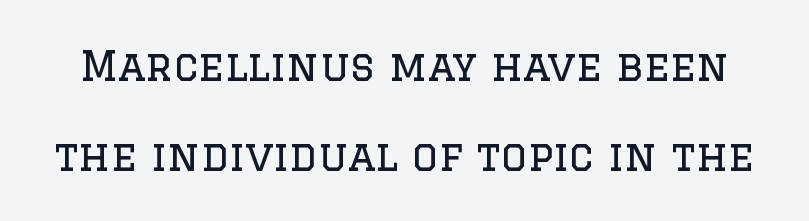
The image shows 41 px regular-weight serif type, upright; set loose line spacing (2.2x), normal letter spacing, not underlined; low stroke contrast and a large x-height.
